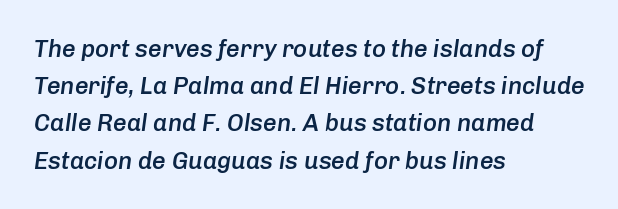
Q: Is the text bold? A: Semi-bold.
Q: Is the text italic (slanted)? A: Yes, it leans right by about 8 degrees.
Q: Is the text underlined? A: No.
Q: How is the paragraph aligned? A: Left-aligned.
Q: Is the spacing between letters normal or unusually wide? A: Normal.
Q: Is the spacing between lines tight, normal or loose? A: Normal.
